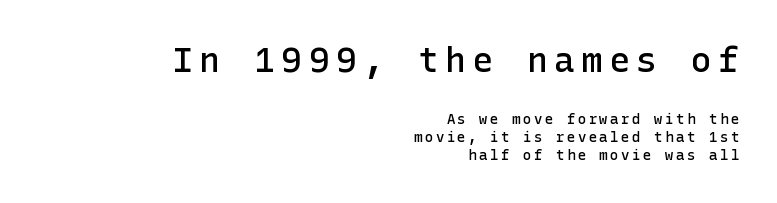
{"serif": "no", "italic": "no", "bold": "semi", "weight": "semibold", "width": "normal", "stroke_contrast": "low", "x_height": "medium", "underline": "no", "align": "right", "line_spacing": "normal", "line_spacing_ratio": 1.27, "larger_block": "first", "size_ratio": 2.5, "glyph_px": 35}
